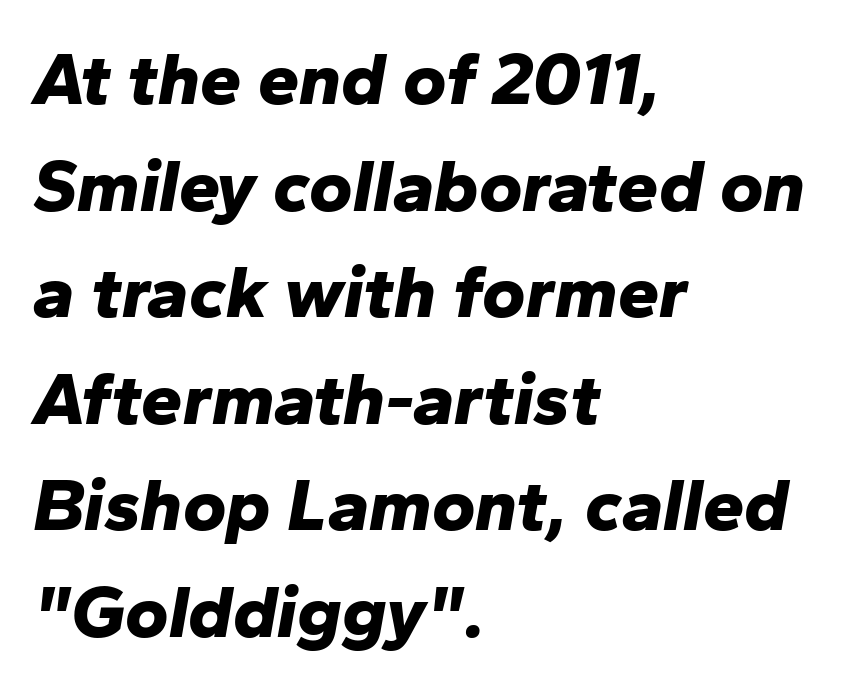
Q: Is the text bold? A: Yes.
Q: Is the text italic (slanted)? A: Yes, it leans right by about 10 degrees.
Q: Is the text underlined? A: No.
Q: How is the paragraph aligned? A: Left-aligned.
Q: Is the spacing between letters normal or unusually wide? A: Normal.
Q: Is the spacing between lines tight, normal or loose? A: Normal.
Q: Width (condensed, normal, or wide)? A: Normal.
Q: Stroke contrast? A: Low.
Q: x-height? A: Medium.
Q: Monospaced? A: No.
